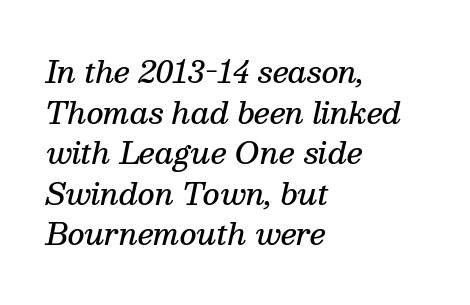
A typesetter would label this face a serif. The rendering uses a moderate line-height, typical for paragraphs. Notice the strokes are somewhat thickened but not fully heavy: this is a semibold. Inter-character spacing is left at the font's built-in metrics. Character widths vary here, with narrow letters taking less room than wide ones. The lines in this sample share a left origin and differ only in where they stop.
